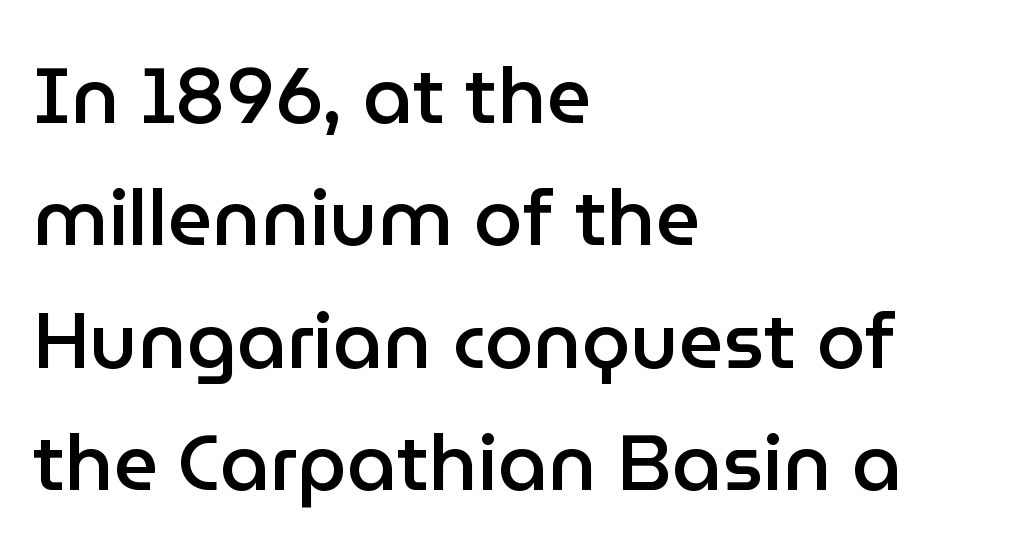
Q: Is the text bold? A: Semi-bold.
Q: Is the text italic (slanted)? A: No, it is upright.
Q: Is the typeface a serif or a sans-serif typeface? A: Sans-serif.
Q: Is the text underlined? A: No.
Q: How is the paragraph aligned? A: Left-aligned.
Q: Is the spacing between letters normal or unusually wide? A: Normal.
Q: Is the spacing between lines tight, normal or loose? A: Normal.
Q: Width (condensed, normal, or wide)? A: Normal.
Q: Stroke contrast? A: Low.
Q: x-height? A: Medium.
Q: Monospaced? A: No.
